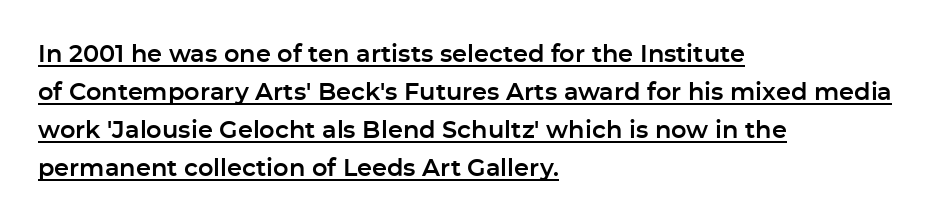
The image shows 24 px text type, upright; set left-aligned, normal line spacing (1.59x), normal letter spacing, underlined.
